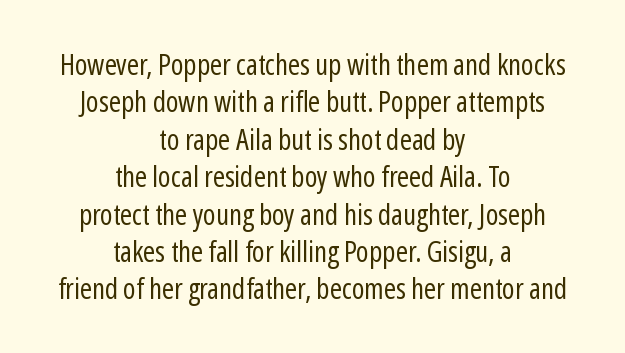
The image shows 29 px regular-weight, condensed sans-serif type, upright; set centered, normal line spacing (1.29x), normal letter spacing, not underlined; low stroke contrast and a medium x-height.
